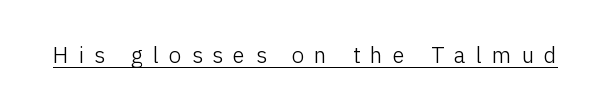
{"italic": "no", "bold": "no", "underline": "yes", "letter_spacing": "wide", "letter_spacing_em": 0.47, "glyph_px": 22}
